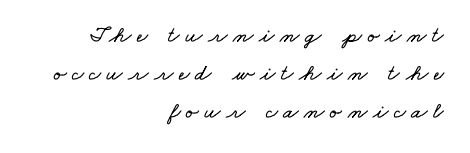
Clear beneath every line of the passage. These lines have a slow, spaced-out rhythm from letter to letter. This sample keeps an unexceptional amount of space between lines. These lines stack with their right ends in a neat column.
